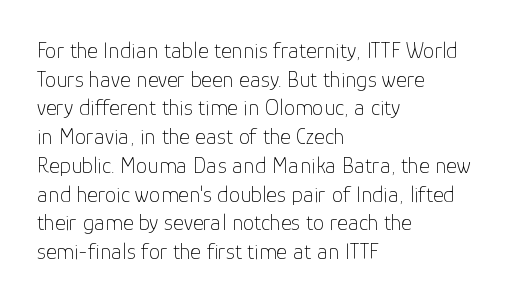
The image shows 23 px text type, upright; set left-aligned, normal line spacing (1.25x), normal letter spacing, not underlined.
